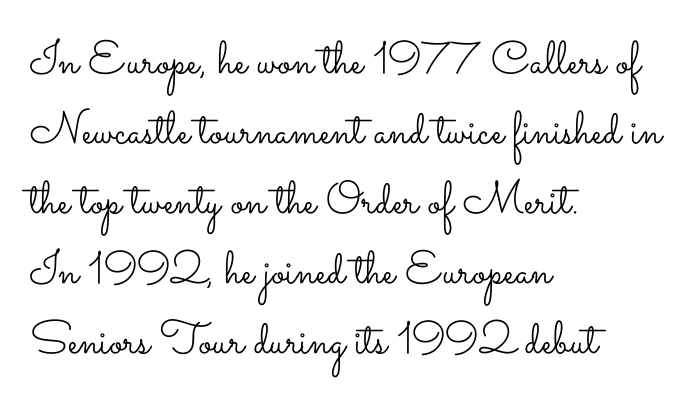
The image shows 46 px light, wide type; set left-aligned, normal line spacing (1.52x), normal letter spacing, not underlined; low stroke contrast and a small x-height.
